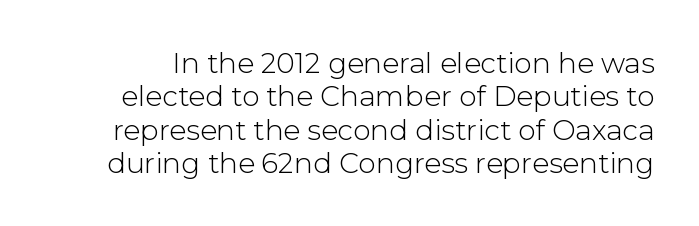
The horizontal fit of the characters is conventional and even. The font sits on the lighter half of the weight spectrum, regular included. The letters stand upright; this is a roman face. The text was rendered using a sans face with plain stroke endings. Proportional: the letters do not fall into vertical columns.
